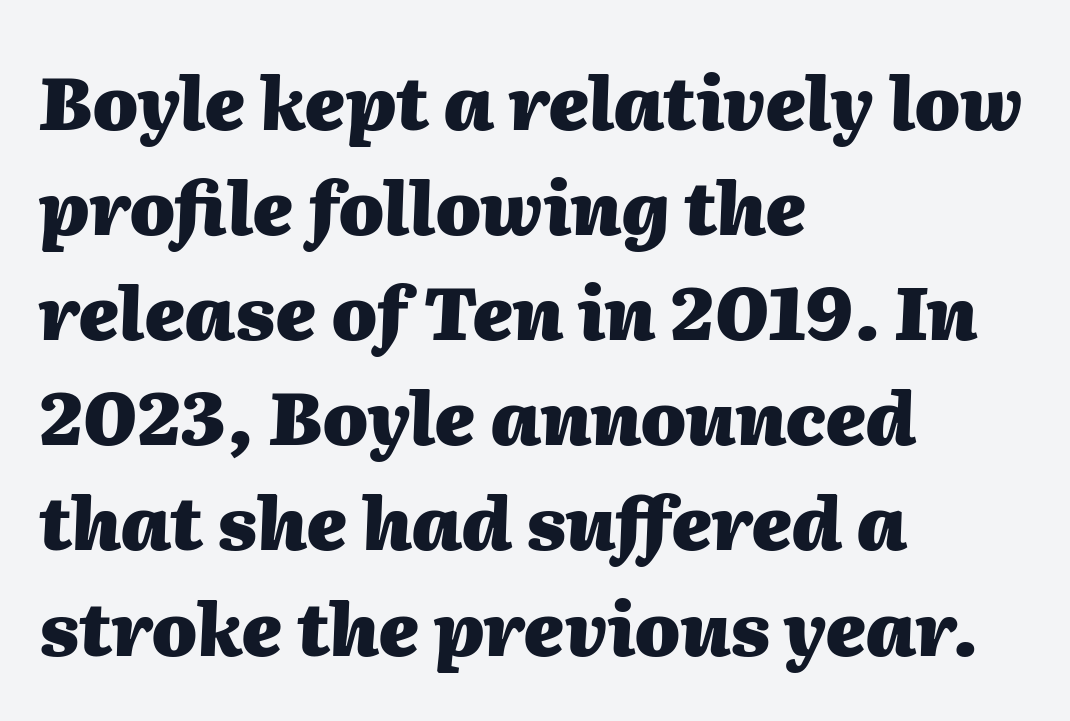
The string is rendered with underlining switched off. What stands out about the letter spacing? Nothing — it is the standard amount. Casual observation: everything's shoved over to the left. Note the varied advance widths — an 'i' is clearly narrower than an 'm'. Set as a true bold cut, around the 700 mark. You can tell it's italic because the verticals aren't actually vertical.
